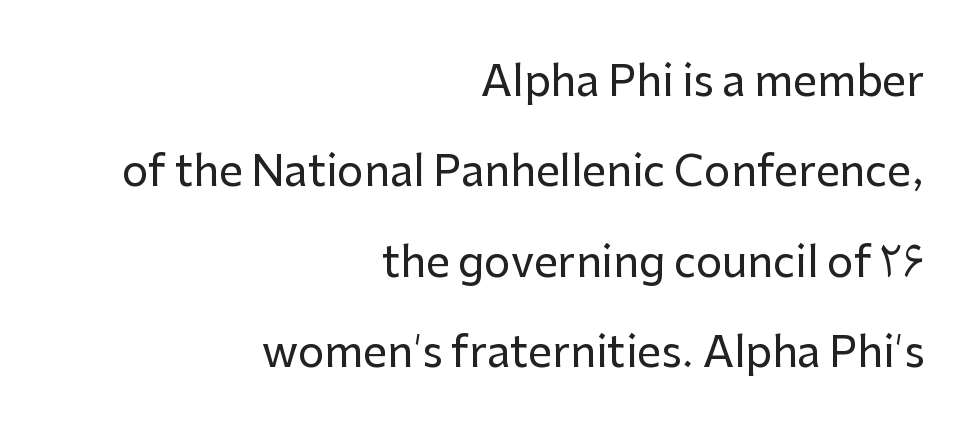
Notice the wide empty band between every row — that's loose leading. The zone under the glyphs is completely vacant. The rendering uses natural spacing where letterforms have individual widths. Look at the bottom of the vertical strokes: they stop flat, with no serifs.
